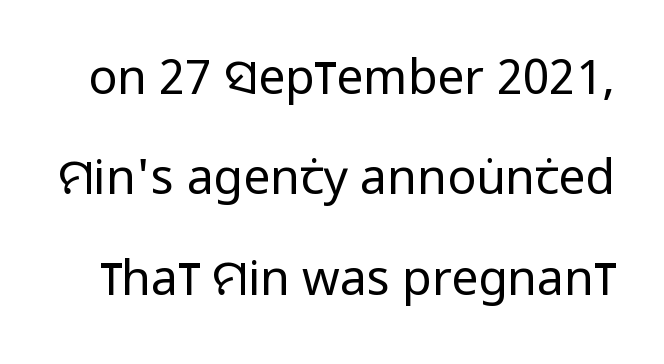
Q: Is the text bold? A: No.
Q: Is the text italic (slanted)? A: No, it is upright.
Q: Is the typeface a serif or a sans-serif typeface? A: Sans-serif.
Q: Is the text underlined? A: No.
Q: Is the spacing between letters normal or unusually wide? A: Normal.
Q: Is the spacing between lines tight, normal or loose? A: Loose.
Q: Width (condensed, normal, or wide)? A: Condensed.
Q: Stroke contrast? A: Low.
Q: x-height? A: Large.
Q: Monospaced? A: No.
